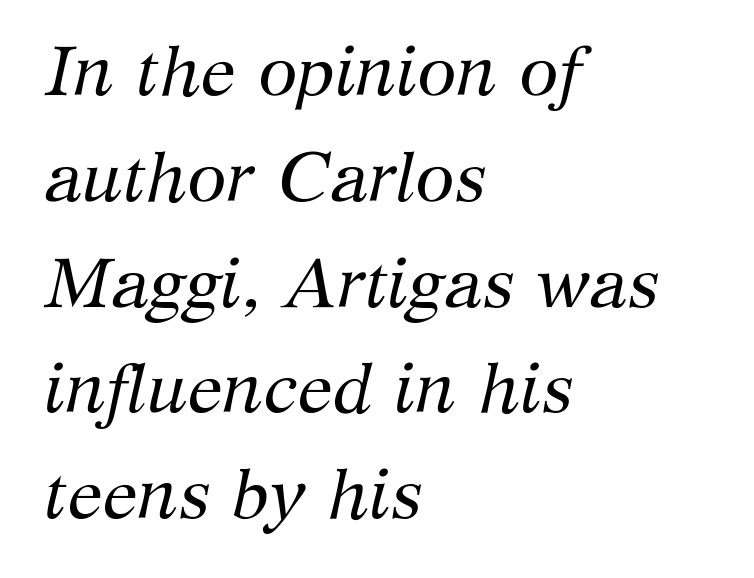
The image shows 71 px regular-weight serif type, italic (leaning right); set left-aligned, normal line spacing (1.49x), normal letter spacing, not underlined; medium stroke contrast and a medium x-height.
